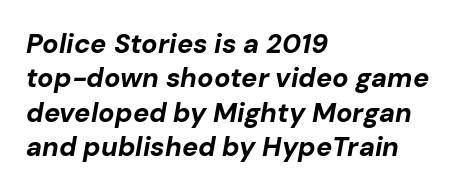
The strokes are fattened all the way to bold. Nobody drew a line under any word here. The typesetter chose a ragged-right arrangement here. Is there much room between lines? A standard amount, neither cramped nor airy.
